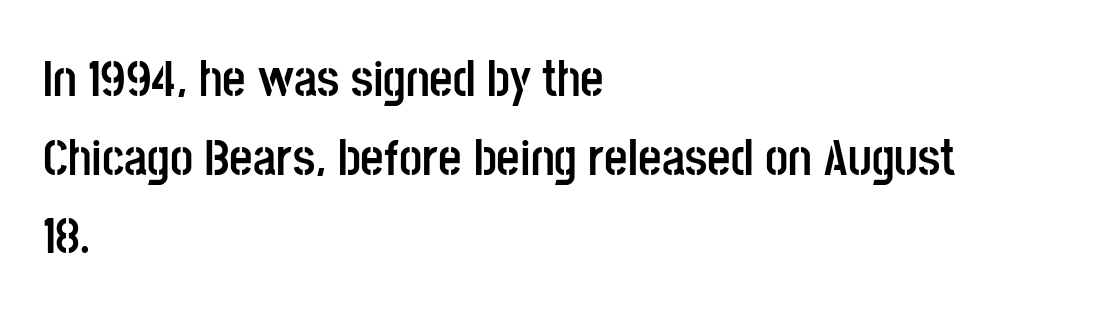
{"serif": "no", "italic": "no", "bold": "yes", "weight": "semibold", "width": "condensed", "stroke_contrast": "low", "x_height": "large", "monospaced": "no", "underline": "no", "align": "left", "line_spacing": "normal", "line_spacing_ratio": 1.54, "letter_spacing": "normal", "letter_spacing_em": 0.0, "glyph_px": 51}
